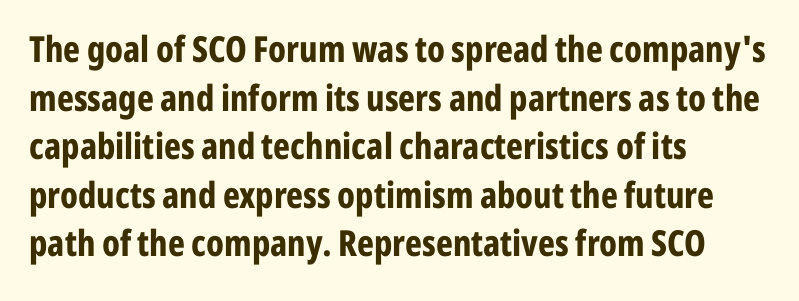
{"serif": "no", "italic": "no", "bold": "yes", "weight": "bold", "width": "condensed", "stroke_contrast": "low", "x_height": "medium", "monospaced": "no", "underline": "no", "align": "left", "line_spacing": "normal", "line_spacing_ratio": 1.35, "letter_spacing": "normal", "letter_spacing_em": 0.0, "glyph_px": 36}
